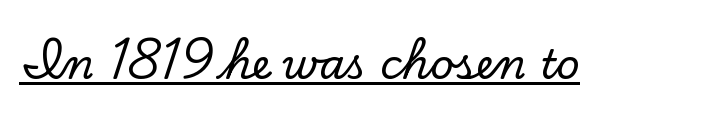
Each letter keeps its own natural width here, so spacing adapts to shape. Students, note that the glyphs here touch the page at normal intervals. A rule runs beneath these lines of type. Font category for this specimen: serif.
